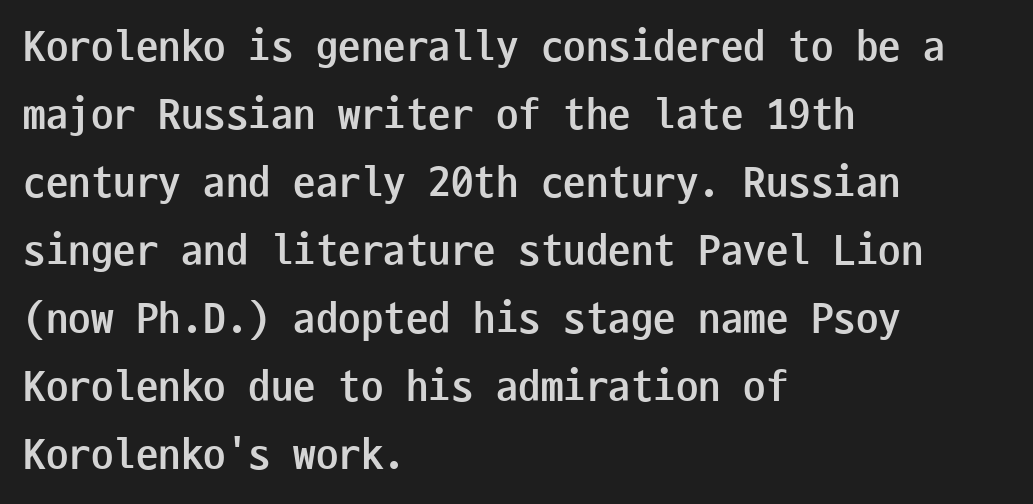
{"serif": "no", "italic": "no", "bold": "yes", "weight": "semibold", "width": "condensed", "stroke_contrast": "low", "x_height": "medium", "monospaced": "yes", "underline": "no", "align": "left", "line_spacing": "normal", "line_spacing_ratio": 1.51, "letter_spacing": "normal", "letter_spacing_em": 0.0, "glyph_px": 45}
